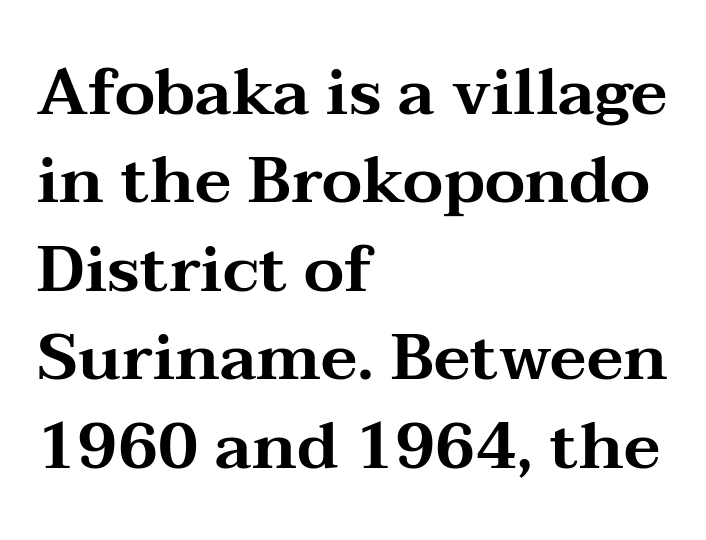
Q: Is the text italic (slanted)? A: No, it is upright.
Q: Is the typeface a serif or a sans-serif typeface? A: Serif.
Q: Is the text underlined? A: No.
Q: How is the paragraph aligned? A: Left-aligned.
Q: Is the spacing between letters normal or unusually wide? A: Normal.
Q: Is the spacing between lines tight, normal or loose? A: Normal.
Q: Width (condensed, normal, or wide)? A: Wide.
Q: Stroke contrast? A: Medium.
Q: x-height? A: Medium.
Q: Monospaced? A: No.
